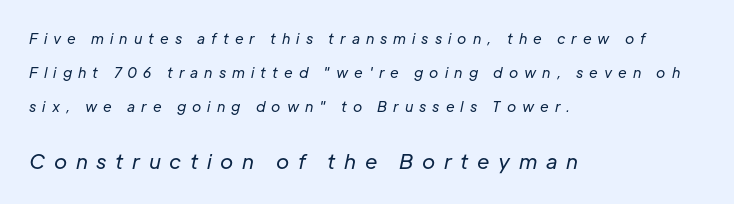
Block two is the big one; block one sits smaller above it. Words appear elongated and porous because spacing is wide. Does the leading feel generous? Absolutely, it's lavish. Caption: multi-line text, flush left, ragged right.
